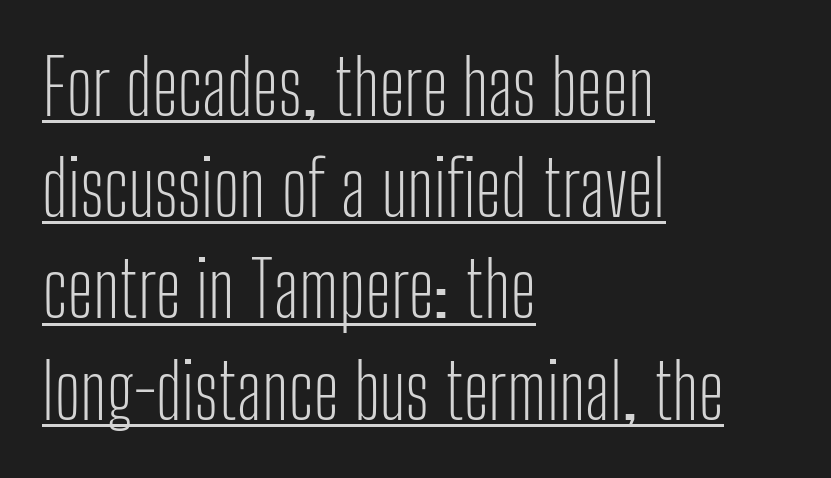
The image shows 75 px light, condensed sans-serif type, upright; set left-aligned, normal line spacing (1.35x), normal letter spacing, underlined; low stroke contrast and a medium x-height.
